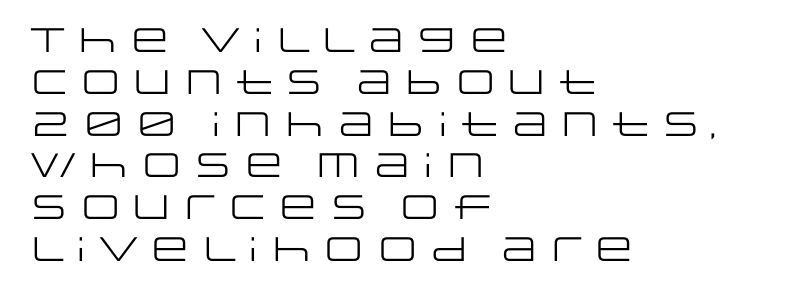
The image shows 34 px regular-weight, wide sans-serif type, upright; set left-aligned, line spacing 1.23x, normal letter spacing, not underlined; low stroke contrast and a large x-height.
